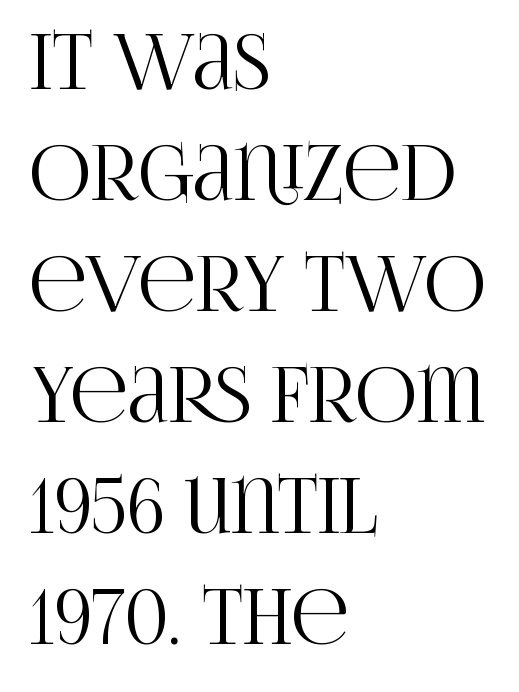
The words here are not underlined. The gaps between neighbouring characters are ordinary and unremarkable. The paragraph has a hard left edge and a soft right edge. Rendered with straight, roman letterforms.
